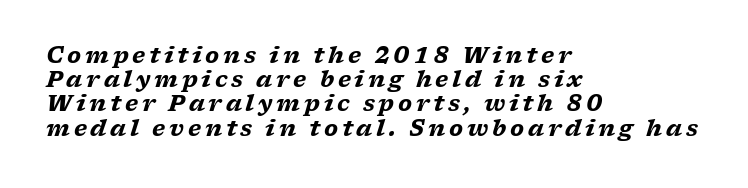
Q: Is the text bold? A: Yes.
Q: Is the text italic (slanted)? A: Yes, it leans right by about 17 degrees.
Q: Is the text underlined? A: No.
Q: How is the paragraph aligned? A: Left-aligned.
Q: Is the spacing between lines tight, normal or loose? A: Tight.
